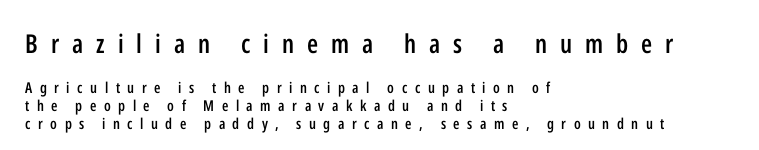
Q: Is the text bold? A: Semi-bold.
Q: Is the text italic (slanted)? A: No, it is upright.
Q: Is the text underlined? A: No.
Q: How is the paragraph aligned? A: Left-aligned.
Q: Is the spacing between letters normal or unusually wide? A: Unusually wide.
Q: Which block of text is set in a larger size, the first (top) or the second (bottom)? A: The first (top) one.
